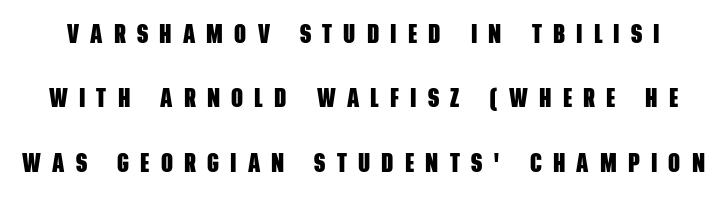
The image shows 26 px bold type; set loose line spacing (2.48x), unusually wide letter spacing (+0.43 em), not underlined.
